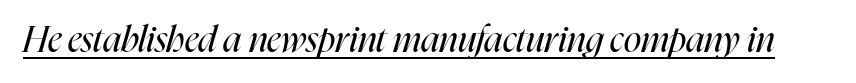
{"italic": "yes", "lean": "right", "slant_degrees": 16, "bold": "no", "weight": "regular", "width": "condensed", "stroke_contrast": "high", "x_height": "medium", "monospaced": "no", "underline": "yes", "letter_spacing": "normal", "letter_spacing_em": 0.0, "glyph_px": 36}
